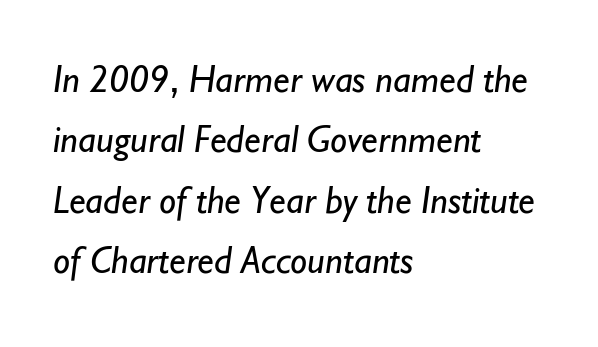
Glyph-to-glyph distance matches everyday printed text. The passage shown is typed in a proportional face where columns would drift. Check where the strokes stop: nothing finishes them off — pure sans. How would I describe the line gaps? Plain and ordinary. Weight: not bold — regular or lighter. The lines in this sample share a left origin and differ only in where they stop.
